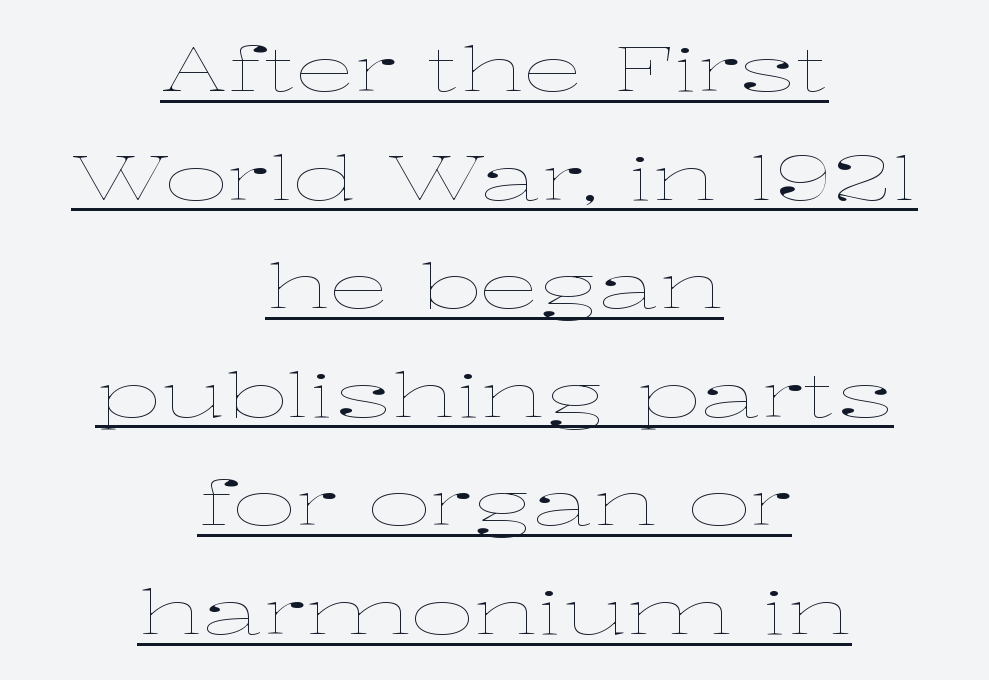
Q: Is the text bold? A: No.
Q: Is the text italic (slanted)? A: No, it is upright.
Q: Is the text underlined? A: Yes.
Q: How is the paragraph aligned? A: Centered.
Q: Is the spacing between letters normal or unusually wide? A: Normal.
Q: Width (condensed, normal, or wide)? A: Wide.
Q: Stroke contrast? A: Low.
Q: x-height? A: Medium.
Q: Monospaced? A: No.
